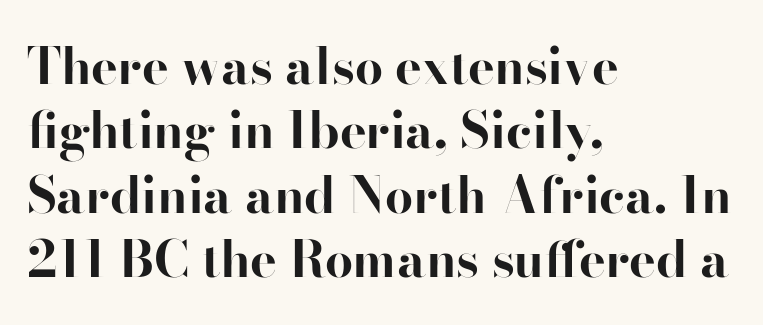
Q: Is the text bold? A: Yes.
Q: Is the text italic (slanted)? A: No, it is upright.
Q: Is the typeface a serif or a sans-serif typeface? A: Serif.
Q: Is the text underlined? A: No.
Q: How is the paragraph aligned? A: Left-aligned.
Q: Is the spacing between letters normal or unusually wide? A: Normal.
Q: Is the spacing between lines tight, normal or loose? A: Normal.
Q: Width (condensed, normal, or wide)? A: Normal.
Q: Stroke contrast? A: High.
Q: x-height? A: Small.
Q: Monospaced? A: No.
